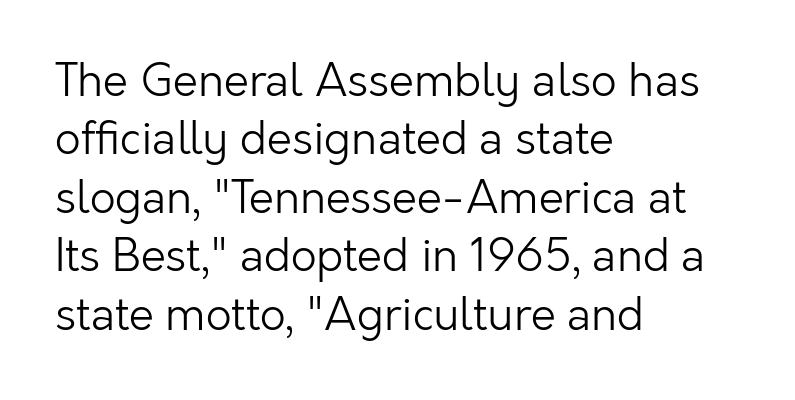
{"serif": "no", "italic": "no", "bold": "no", "weight": "light", "width": "normal", "stroke_contrast": "low", "x_height": "medium", "monospaced": "no", "underline": "no", "align": "left", "line_spacing": "normal", "line_spacing_ratio": 1.3, "letter_spacing": "normal", "letter_spacing_em": 0.0, "glyph_px": 45}
